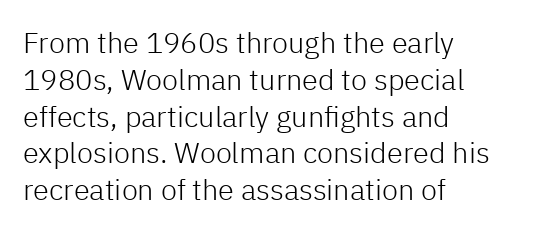
{"serif": "no", "italic": "no", "bold": "no", "weight": "light", "width": "normal", "stroke_contrast": "low", "x_height": "medium", "monospaced": "no", "underline": "no", "align": "left", "line_spacing": "normal", "line_spacing_ratio": 1.27, "letter_spacing": "normal", "letter_spacing_em": 0.0, "glyph_px": 29}
